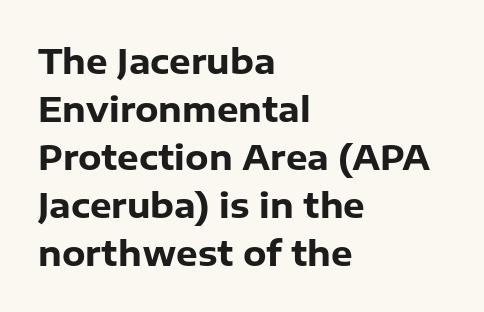
The image shows 34 px heavy sans-serif type, upright; set left-aligned, normal line spacing (1.41x), normal letter spacing, not underlined; low stroke contrast and a medium x-height.
